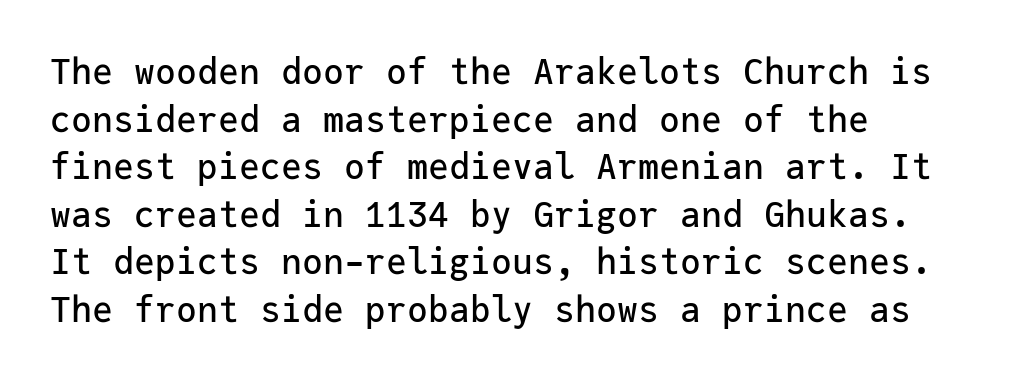
Q: Is the text italic (slanted)? A: No, it is upright.
Q: Is the typeface a serif or a sans-serif typeface? A: Sans-serif.
Q: Is the text underlined? A: No.
Q: How is the paragraph aligned? A: Left-aligned.
Q: Is the spacing between letters normal or unusually wide? A: Normal.
Q: Is the spacing between lines tight, normal or loose? A: Normal.
Q: Width (condensed, normal, or wide)? A: Normal.
Q: Stroke contrast? A: Low.
Q: x-height? A: Medium.
Q: Monospaced? A: Yes.
